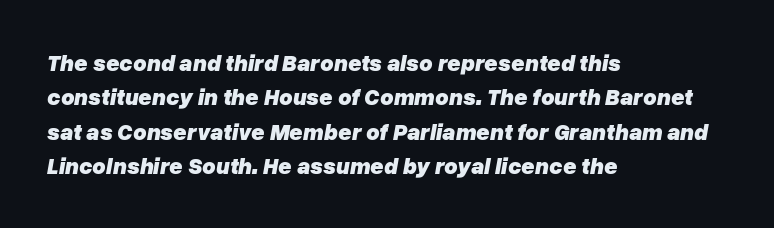
The image shows 23 px bold type, italic (leaning right); set left-aligned, normal line spacing (1.5x), normal letter spacing, not underlined.
